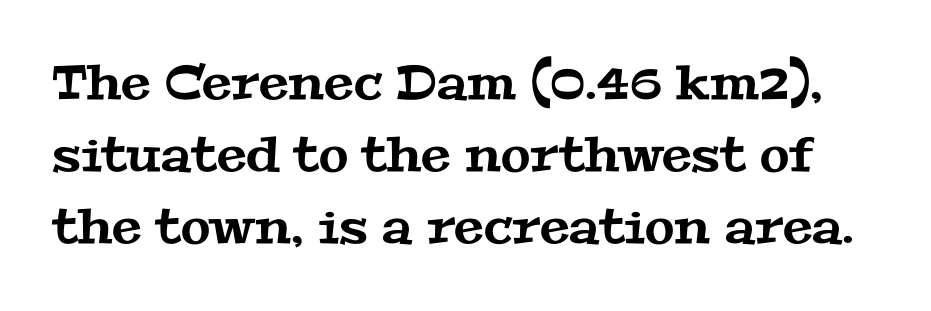
In terms of leading, this rendering sits right in the middle. The foot of each line stays bare and open. A typesetter would call this zero additional tracking. This sample has the flowing, uneven cadence of proportional lettering. Observe the serifs anchoring each vertical stroke in this sample.
